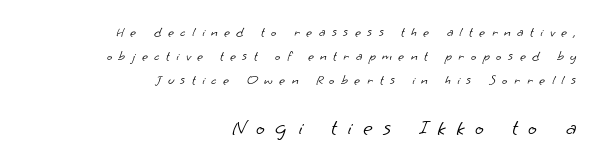
Q: Is the text bold? A: No.
Q: Is the text underlined? A: No.
Q: How is the paragraph aligned? A: Right-aligned.
Q: Is the spacing between letters normal or unusually wide? A: Unusually wide.
Q: Is the spacing between lines tight, normal or loose? A: Normal.
Q: Which block of text is set in a larger size, the first (top) or the second (bottom)? A: The second (bottom) one.
